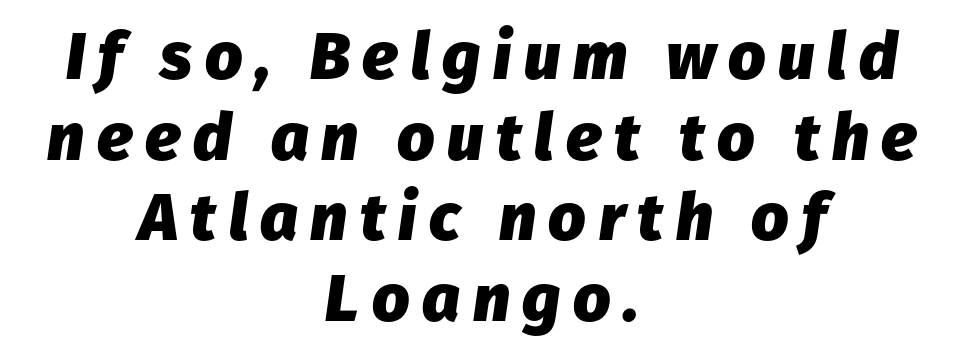
The image shows 66 px heavy type, italic (leaning right); set centered, line spacing 1.22x, not underlined; low stroke contrast and a medium x-height.
